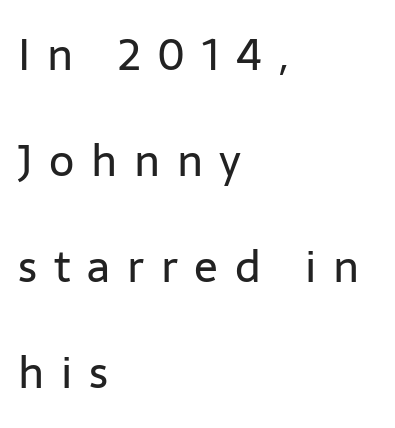
Leading is clearly above the norm, producing a sparse column. Rule under the text: the space is simply empty. The weight would be labelled regular, book, light, or lighter still. The glyphs in this specimen are sans serif. Letter spacing: wide.
